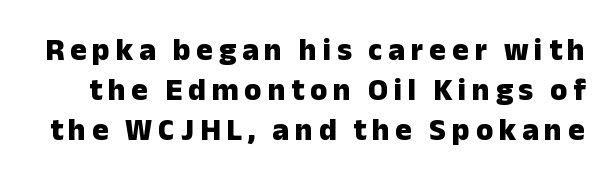
The image shows 31 px heavy sans-serif type, upright; set normal line spacing (1.29x), not underlined; low stroke contrast and a medium x-height.
